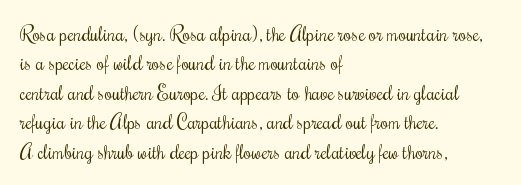
Look at the tracking — it's just the regular setting, nothing added. This sample keeps an unexceptional amount of space between lines. Each row of text sits above clean, open space. Ink coverage per letter is moderate at most. This rendering uses left alignment, leaving the right contour irregular.
